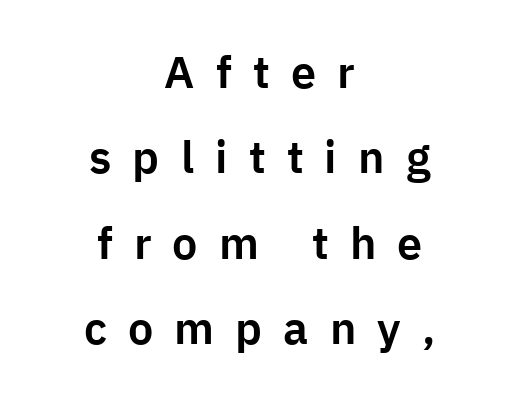
The image shows 45 px sans-serif type, upright; set centered, loose line spacing (1.9x), unusually wide letter spacing (+0.47 em), not underlined; low stroke contrast and a medium x-height.
